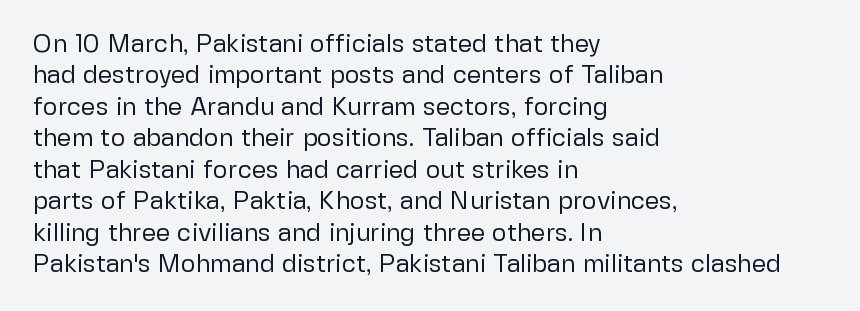
Q: Is the text bold? A: No.
Q: Is the text italic (slanted)? A: No, it is upright.
Q: Is the text underlined? A: No.
Q: How is the paragraph aligned? A: Left-aligned.
Q: Is the spacing between letters normal or unusually wide? A: Normal.
Q: Is the spacing between lines tight, normal or loose? A: Normal.
